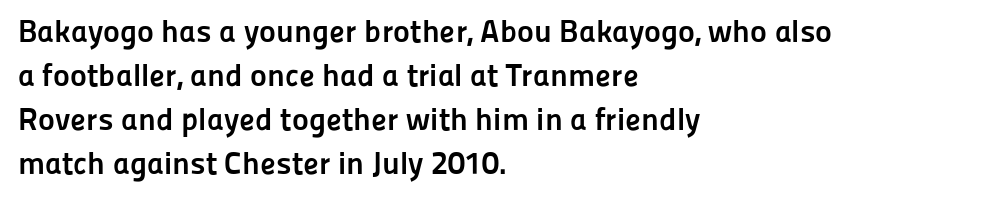
Standard letterfit; no display-style spreading of the glyphs. The font family rendered here belongs to the sans-serif group. Is there any slant? The stems are plumb. These words are printed bold, with thick strokes throughout.
